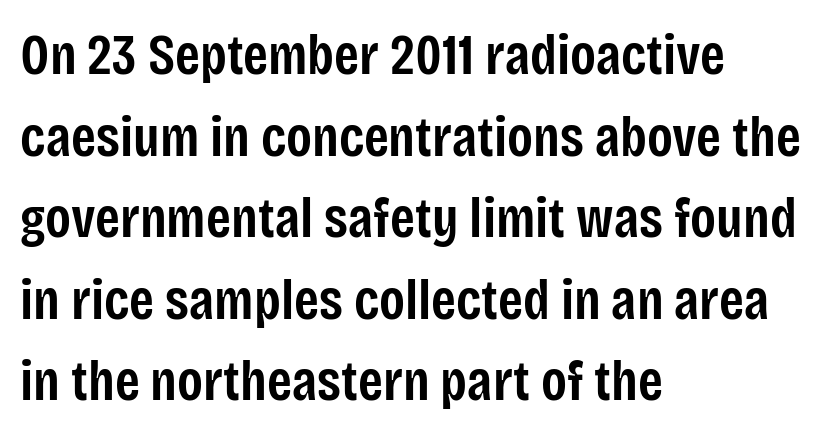
The passage shown stacks its lines at a standard gap. The rendering uses a semibold face; strokes are thickened but not to full bold. The passage shown is not underscored anywhere. Character widths vary here, with narrow letters taking less room than wide ones. Where is the straight margin? On the left. In terms of letterspacing, this is plain default setting.
